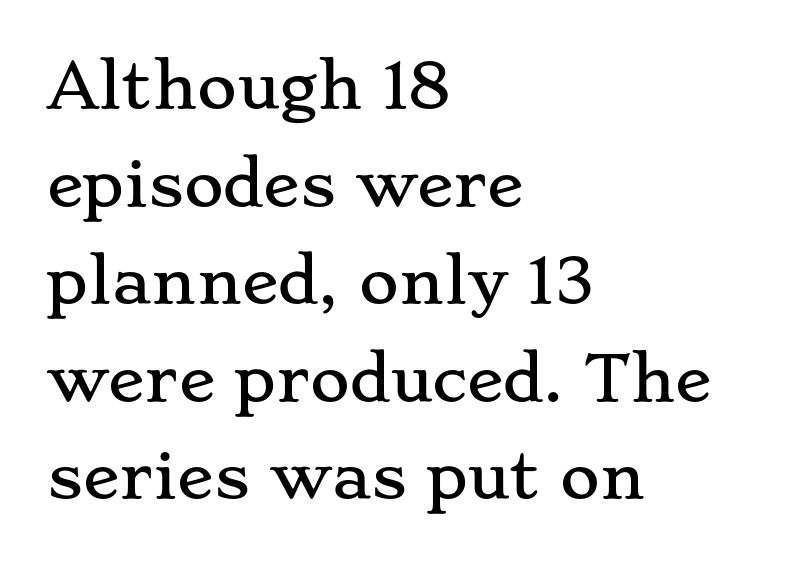
The image shows 61 px wide serif type, upright; set left-aligned, normal line spacing (1.6x), normal letter spacing, not underlined; low stroke contrast and a small x-height.
